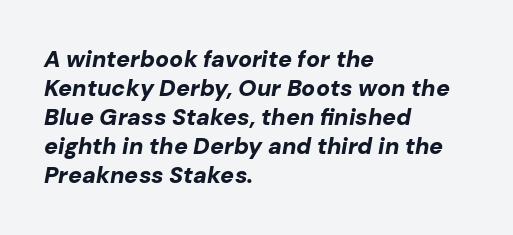
The passage shown leans; its letterforms are oblique. Vertical spacing — default. You'd pick this weight for a headline — it's a proper bold. The compositor pushed each line to the left boundary. Beneath every word, the page is bare. Look at the tracking — it's just the regular setting, nothing added.
